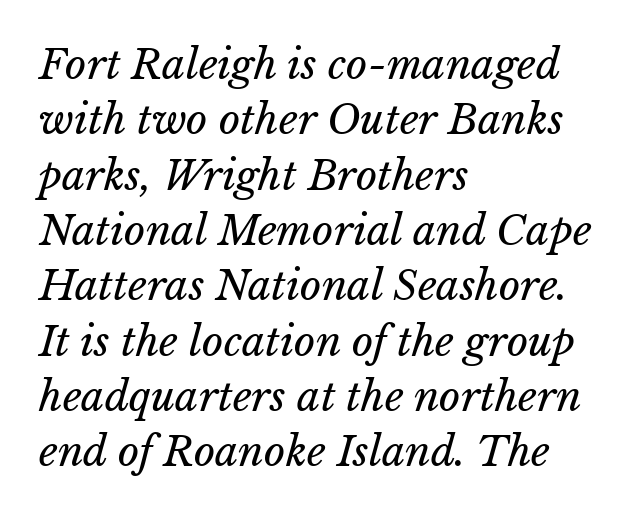
Short and long lines alike share a common starting point at left. Whoever set this chose a conventional vertical rhythm. Weight: in the light-to-regular range. Is this a fixed-width face? No — the glyphs have proportional, varying widths.
